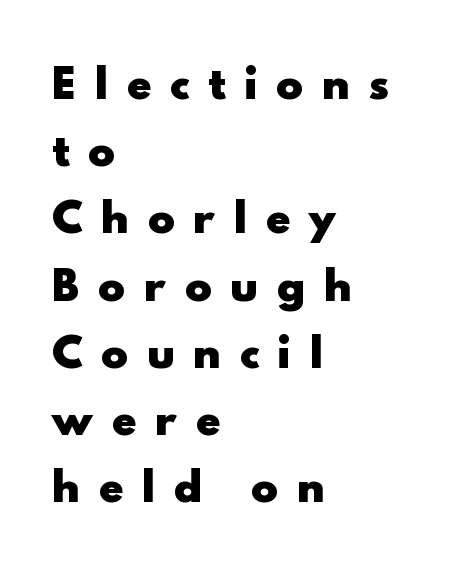
Q: Is the text bold? A: Yes.
Q: Is the text italic (slanted)? A: No, it is upright.
Q: Is the typeface a serif or a sans-serif typeface? A: Sans-serif.
Q: Is the text underlined? A: No.
Q: How is the paragraph aligned? A: Left-aligned.
Q: Is the spacing between letters normal or unusually wide? A: Unusually wide.
Q: Is the spacing between lines tight, normal or loose? A: Normal.
Q: Width (condensed, normal, or wide)? A: Normal.
Q: x-height? A: Small.
Q: Monospaced? A: No.
